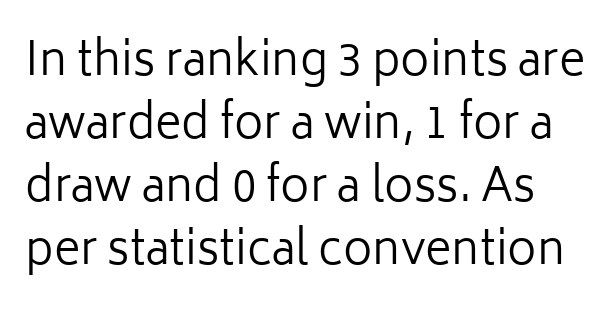
{"serif": "no", "italic": "no", "bold": "no", "weight": "regular", "width": "normal", "stroke_contrast": "low", "x_height": "medium", "monospaced": "no", "underline": "no", "line_spacing": "normal", "line_spacing_ratio": 1.4, "letter_spacing": "normal", "letter_spacing_em": 0.0, "glyph_px": 45}
